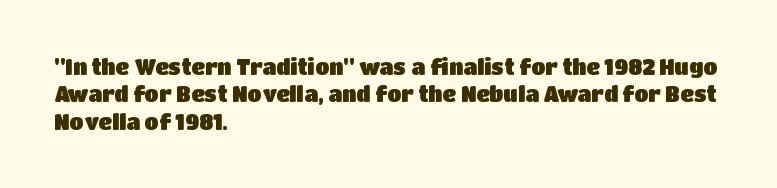
{"italic": "no", "underline": "no", "align": "left", "line_spacing": "normal", "line_spacing_ratio": 1.3, "letter_spacing": "normal", "letter_spacing_em": 0.0, "glyph_px": 21}
